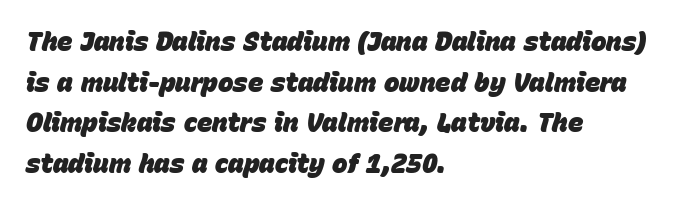
{"italic": "yes", "lean": "right", "slant_degrees": 15, "bold": "yes", "underline": "no", "align": "left", "line_spacing": "normal", "line_spacing_ratio": 1.56, "letter_spacing": "normal", "letter_spacing_em": 0.0, "glyph_px": 26}
